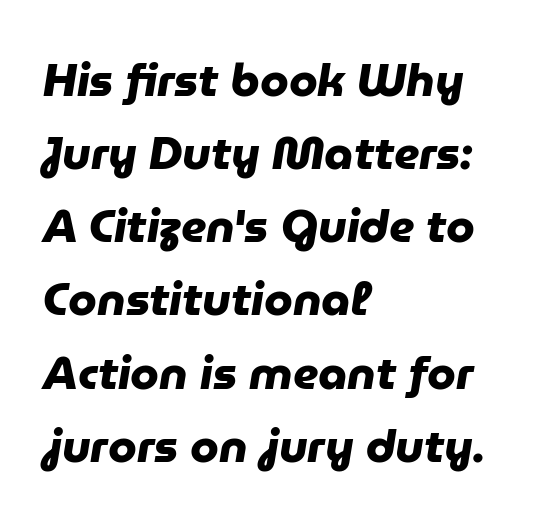
The typesetter chose a ragged-right arrangement here. Spacing between characters is what you'd get straight out of the box. The typesetting leans heavy: a genuine bold. A typesetter would call this proportional, since set widths differ per character. The string is rendered with underlining switched off.
